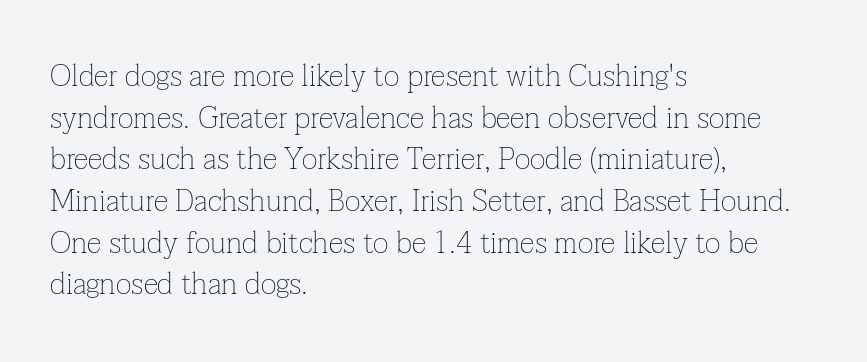
The image shows 30 px thin serif type, upright; set left-aligned, normal line spacing (1.39x), normal letter spacing, not underlined; low stroke contrast and a medium x-height.
